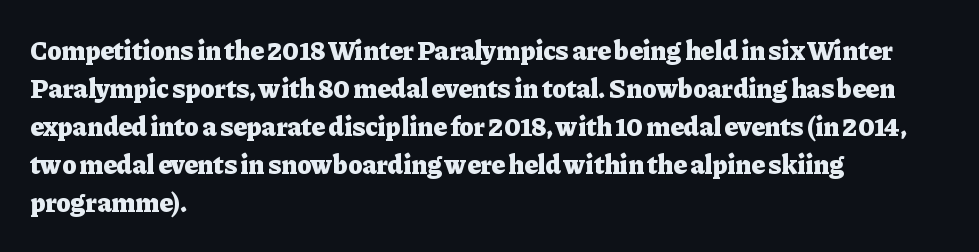
Nothing unusual about the tracking: characters are spaced as the font intends. Glance below the letters and you will spot only blank space. Designer's note — italics off, roman on. Alignment: flush left.
